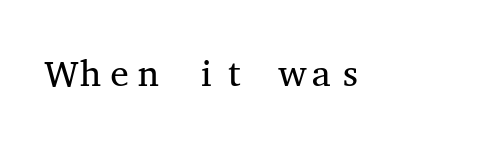
Just letters on the line, the space beneath them empty. Monospaced: the letters line up in strict vertical columns. The rendering keeps characters at their native spacing. Look at the bottom of the vertical strokes: they flare into serifs here. Weight: not bold — regular or lighter. Vertical strokes here are truly vertical.
